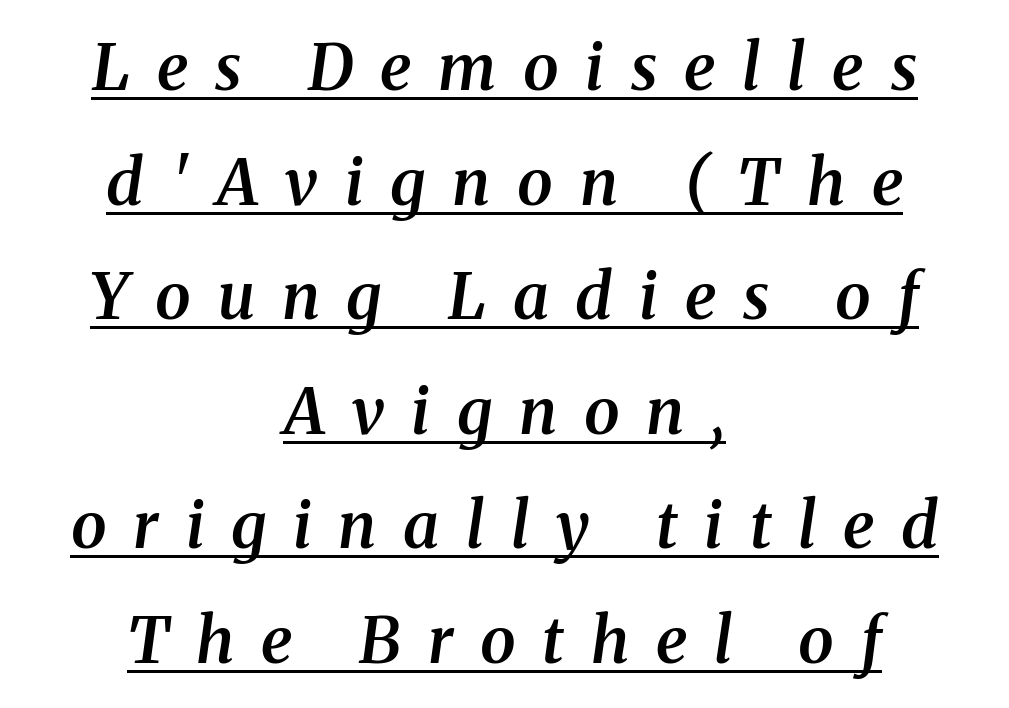
Q: Is the text bold? A: Semi-bold.
Q: Is the text italic (slanted)? A: Yes, it leans right by about 8 degrees.
Q: Is the typeface a serif or a sans-serif typeface? A: Serif.
Q: Is the text underlined? A: Yes.
Q: How is the paragraph aligned? A: Centered.
Q: Is the spacing between letters normal or unusually wide? A: Unusually wide.
Q: Width (condensed, normal, or wide)? A: Normal.
Q: Stroke contrast? A: Medium.
Q: x-height? A: Medium.
Q: Monospaced? A: No.
